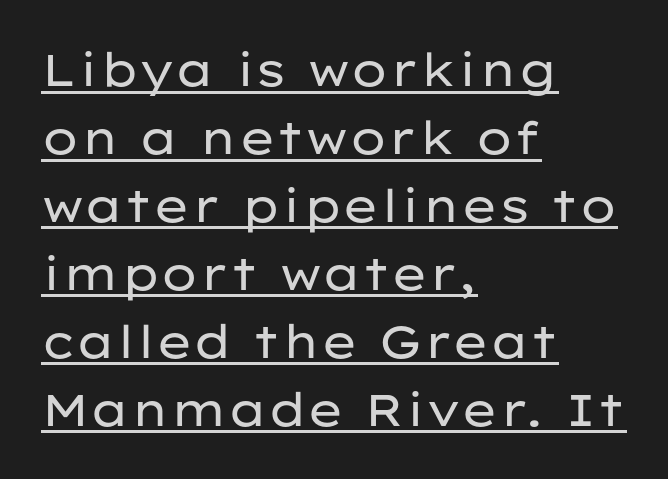
{"serif": "no", "italic": "no", "bold": "no", "weight": "regular", "width": "wide", "stroke_contrast": "low", "x_height": "medium", "monospaced": "no", "underline": "yes", "align": "left", "line_spacing": "normal", "line_spacing_ratio": 1.51, "letter_spacing": "normal", "letter_spacing_em": 0.0, "glyph_px": 45}
